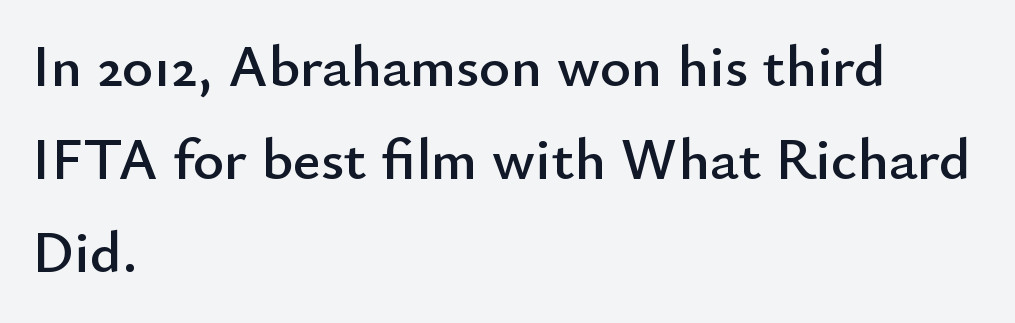
The image shows 59 px sans-serif type, upright; set left-aligned, normal line spacing (1.58x), normal letter spacing, not underlined; low stroke contrast and a small x-height.
